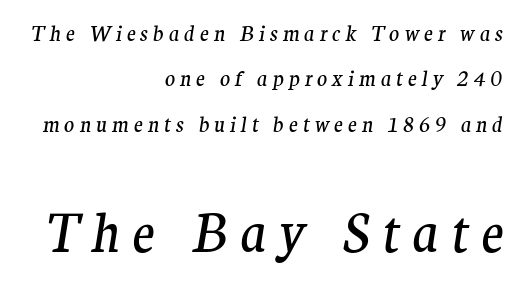
Q: Is the text bold? A: No.
Q: Is the text italic (slanted)? A: Yes, it leans right by about 9 degrees.
Q: Is the typeface a serif or a sans-serif typeface? A: Serif.
Q: Is the text underlined? A: No.
Q: How is the paragraph aligned? A: Right-aligned.
Q: Is the spacing between letters normal or unusually wide? A: Unusually wide.
Q: Is the spacing between lines tight, normal or loose? A: Loose.
Q: Which block of text is set in a larger size, the first (top) or the second (bottom)? A: The second (bottom) one.
Q: Width (condensed, normal, or wide)? A: Normal.
Q: Stroke contrast? A: Medium.
Q: x-height? A: Medium.
Q: Monospaced? A: No.
